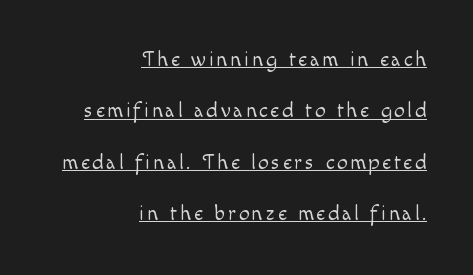
Is the type heavy? It reads as light-to-regular instead. Honestly, the rows look like they've been pulled way apart. This sample is right-justified, so line beginnings fall wherever the words allow. Unlike italic type, these characters show no tilt at all.
